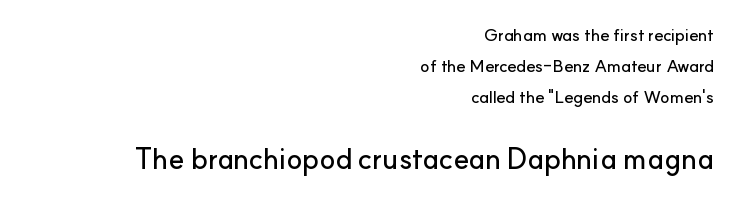
{"serif": "no", "italic": "no", "width": "normal", "stroke_contrast": "low", "x_height": "small", "monospaced": "no", "underline": "no", "align": "right", "line_spacing_ratio": 1.81, "letter_spacing": "normal", "letter_spacing_em": 0.0, "larger_block": "second", "size_ratio": 1.71, "glyph_px": 29}
